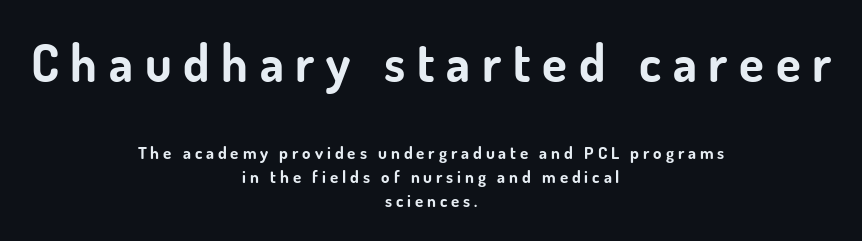
The glyphs are unaccompanied by any horizontal stroke below them. A typesetter would mark this as roman, not italic. A typesetter would call this proportional, since set widths differ per character. Pretty heavy lettering here — definitely bold. The first block has been scaled up relative to the second.
